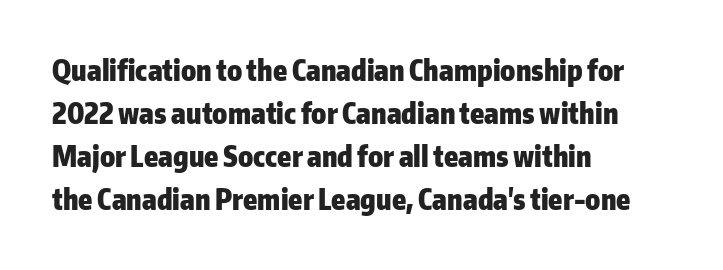
The image shows 28 px heavy sans-serif type, upright; set left-aligned, normal line spacing (1.54x), normal letter spacing, not underlined; low stroke contrast and a medium x-height.
